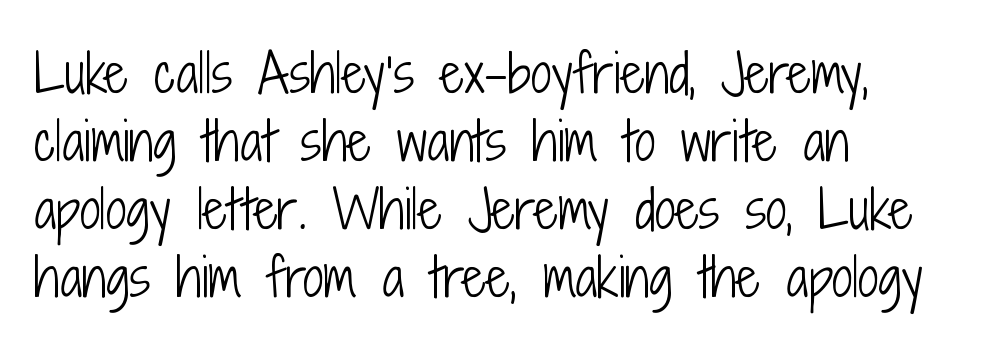
{"serif": "no", "italic": "no", "bold": "no", "weight": "light", "width": "condensed", "stroke_contrast": "low", "x_height": "medium", "monospaced": "no", "underline": "no", "align": "left", "line_spacing": "normal", "line_spacing_ratio": 1.31, "letter_spacing": "normal", "letter_spacing_em": 0.0, "glyph_px": 52}
